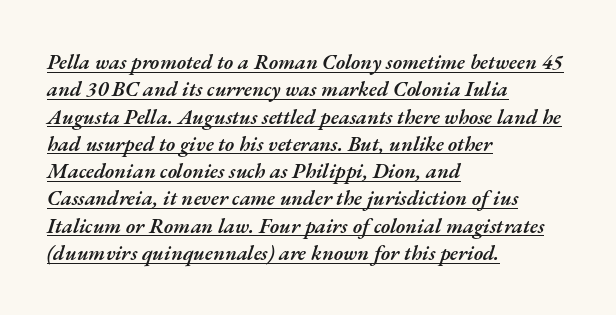
Q: Is the text bold? A: Semi-bold.
Q: Is the text italic (slanted)? A: Yes, it leans right by about 17 degrees.
Q: Is the text underlined? A: Yes.
Q: How is the paragraph aligned? A: Left-aligned.
Q: Is the spacing between letters normal or unusually wide? A: Normal.
Q: Is the spacing between lines tight, normal or loose? A: Normal.
